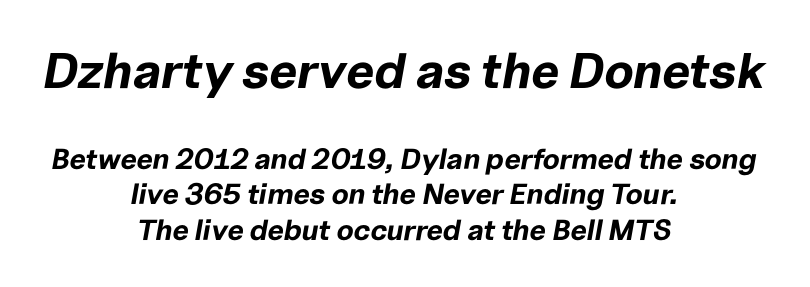
Q: Is the text bold? A: Yes.
Q: Is the text italic (slanted)? A: Yes, it leans right by about 10 degrees.
Q: Is the text underlined? A: No.
Q: How is the paragraph aligned? A: Centered.
Q: Is the spacing between letters normal or unusually wide? A: Normal.
Q: Which block of text is set in a larger size, the first (top) or the second (bottom)? A: The first (top) one.
Q: Width (condensed, normal, or wide)? A: Normal.
Q: Stroke contrast? A: Low.
Q: x-height? A: Medium.
Q: Monospaced? A: No.
